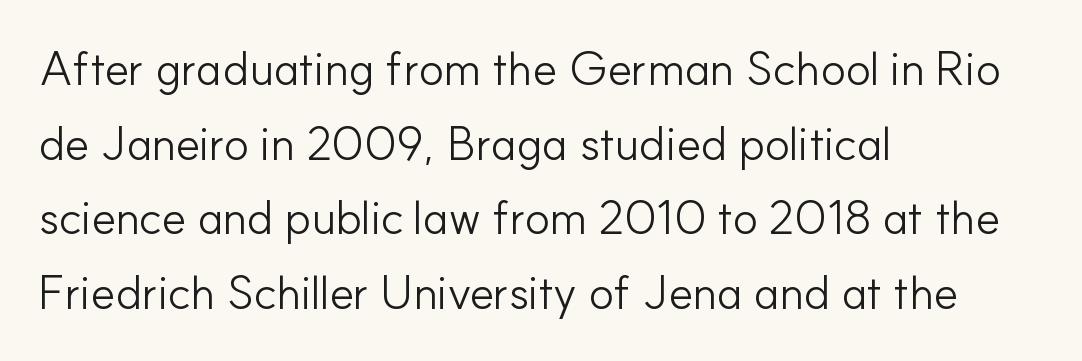
Q: Is the text bold? A: No.
Q: Is the text italic (slanted)? A: No, it is upright.
Q: Is the typeface a serif or a sans-serif typeface? A: Sans-serif.
Q: Is the text underlined? A: No.
Q: How is the paragraph aligned? A: Left-aligned.
Q: Is the spacing between letters normal or unusually wide? A: Normal.
Q: Is the spacing between lines tight, normal or loose? A: Normal.
Q: Width (condensed, normal, or wide)? A: Normal.
Q: Stroke contrast? A: Low.
Q: x-height? A: Small.
Q: Monospaced? A: No.
